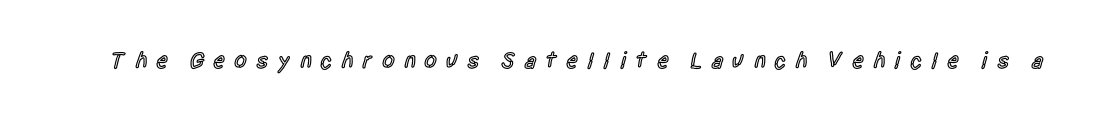
Glance below the letters and you will spot only blank space. What stands out about the letter spacing? Its width — letters are far apart. This is the in-between weight designers call semibold or demi.
